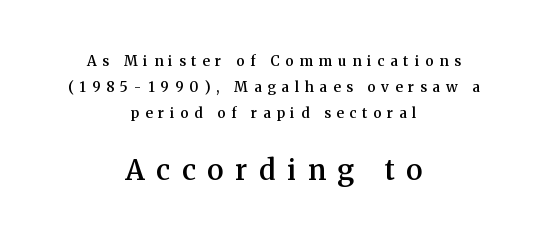
The image shows 28 px semibold serif type, upright; set centered, line spacing 1.84x, unusually wide letter spacing (+0.42 em), not underlined; the second (bottom) block is 2.0x larger; medium stroke contrast and a medium x-height.
